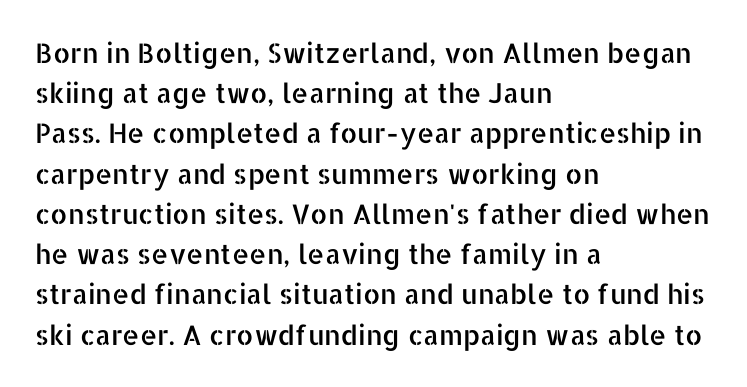
Summary of vertical rhythm: regular, with standard interline spacing. No italicization has been applied; the sample stays upright. One-word summary of the alignment: left. The line texture is even and compact thanks to regular tracking. The space directly below the letters is spotless.
